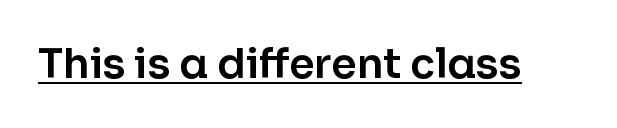
The image shows 41 px sans-serif type, upright; set normal letter spacing, underlined; low stroke contrast and a medium x-height.
